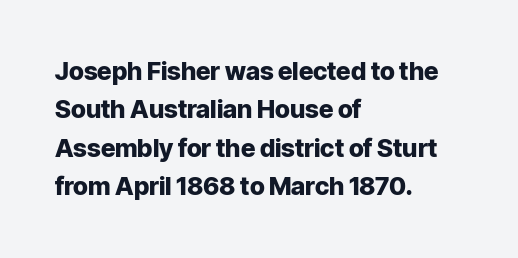
The image shows 25 px bold type, upright; set left-aligned, normal line spacing (1.54x), normal letter spacing, not underlined.
